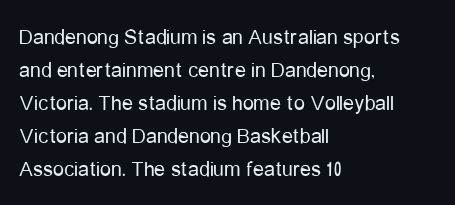
In terms of leading, this rendering sits right in the middle. Quick note: not italic, upright. Stems here are at most as thick as an everyday book face. Letter spacing: default.
